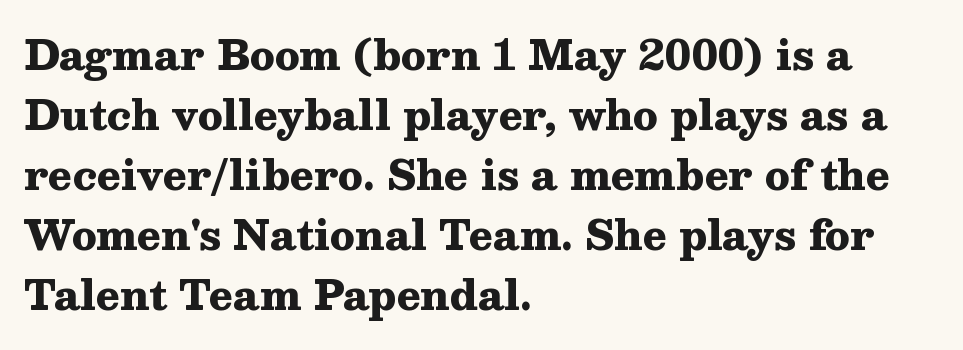
Q: Is the text bold? A: Yes.
Q: Is the text italic (slanted)? A: No, it is upright.
Q: Is the typeface a serif or a sans-serif typeface? A: Serif.
Q: Is the text underlined? A: No.
Q: How is the paragraph aligned? A: Left-aligned.
Q: Is the spacing between letters normal or unusually wide? A: Normal.
Q: Is the spacing between lines tight, normal or loose? A: Normal.
Q: Width (condensed, normal, or wide)? A: Wide.
Q: Stroke contrast? A: Medium.
Q: x-height? A: Medium.
Q: Monospaced? A: No.
